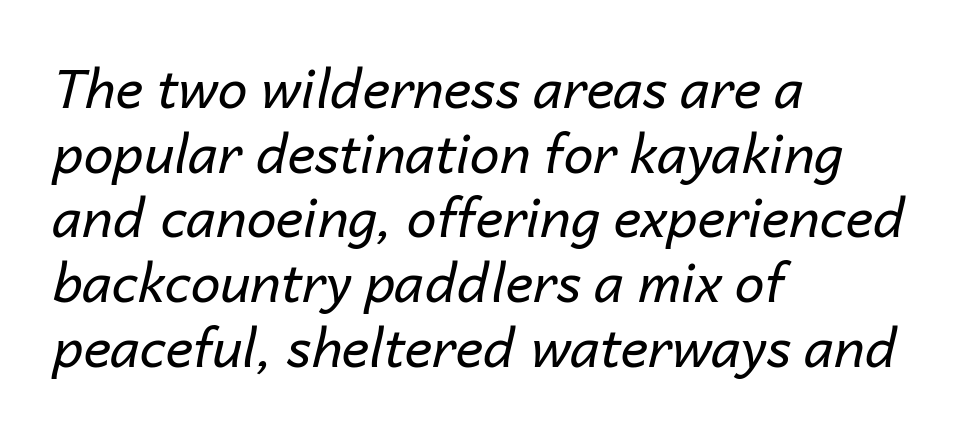
Q: Is the text bold? A: No.
Q: Is the text italic (slanted)? A: Yes, it leans right by about 14 degrees.
Q: Is the text underlined? A: No.
Q: How is the paragraph aligned? A: Left-aligned.
Q: Is the spacing between letters normal or unusually wide? A: Normal.
Q: Width (condensed, normal, or wide)? A: Normal.
Q: Stroke contrast? A: Low.
Q: x-height? A: Medium.
Q: Monospaced? A: No.
